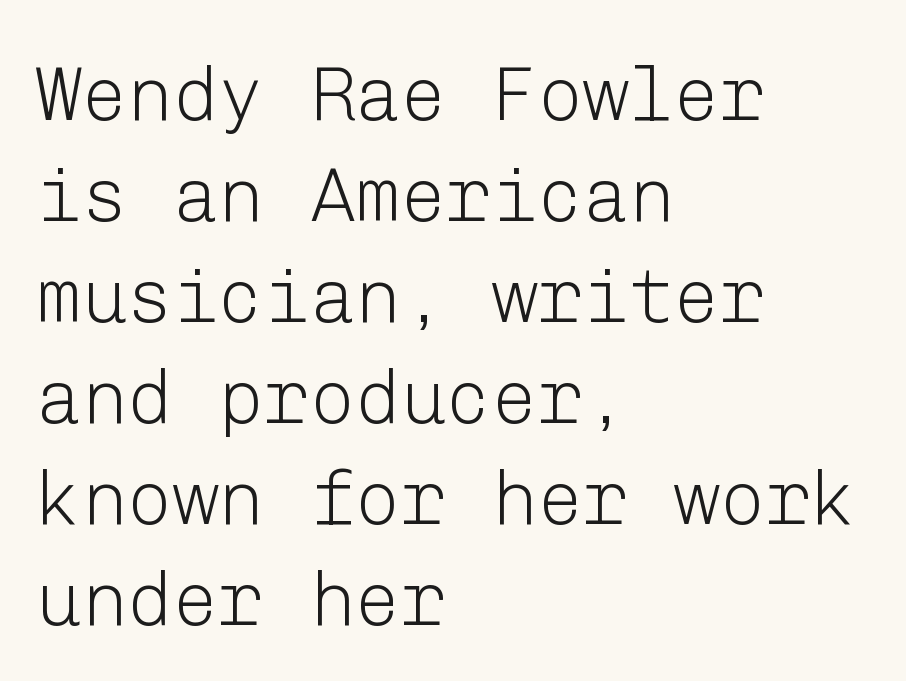
The gaps between neighbouring characters are ordinary and unremarkable. Regular leading. The typeface has the unassuming heft of standard copy or less. The glyphs are unaccompanied by any horizontal stroke below them. Observe the absence of serifs on each vertical stroke in this sample.
